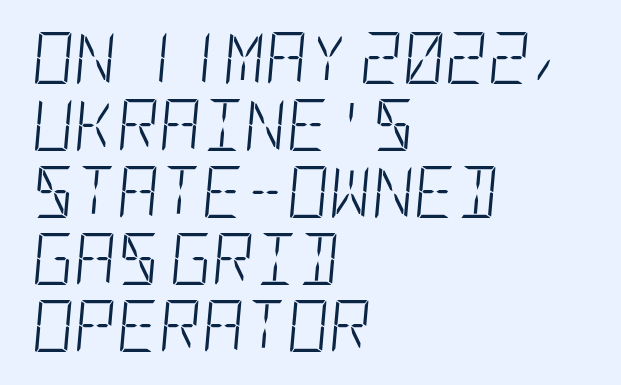
Q: Is the text bold? A: No.
Q: Is the text italic (slanted)? A: Yes, it leans right by about 5 degrees.
Q: Is the text underlined? A: No.
Q: How is the paragraph aligned? A: Left-aligned.
Q: Is the spacing between letters normal or unusually wide? A: Normal.
Q: Is the spacing between lines tight, normal or loose? A: Normal.
Q: Width (condensed, normal, or wide)? A: Condensed.
Q: Stroke contrast? A: Low.
Q: x-height? A: Large.
